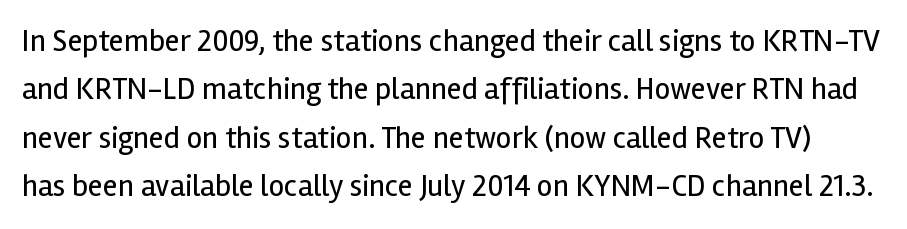
Q: Is the text bold? A: No.
Q: Is the text italic (slanted)? A: No, it is upright.
Q: Is the typeface a serif or a sans-serif typeface? A: Sans-serif.
Q: Is the text underlined? A: No.
Q: Is the spacing between letters normal or unusually wide? A: Normal.
Q: Is the spacing between lines tight, normal or loose? A: Normal.
Q: Width (condensed, normal, or wide)? A: Normal.
Q: x-height? A: Medium.
Q: Monospaced? A: No.
